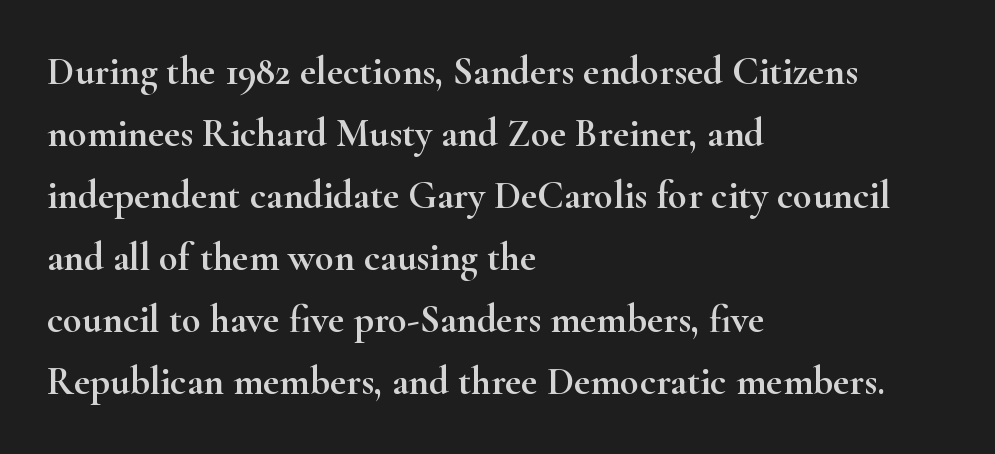
Q: Is the text italic (slanted)? A: No, it is upright.
Q: Is the typeface a serif or a sans-serif typeface? A: Serif.
Q: Is the text underlined? A: No.
Q: How is the paragraph aligned? A: Left-aligned.
Q: Is the spacing between letters normal or unusually wide? A: Normal.
Q: Is the spacing between lines tight, normal or loose? A: Normal.
Q: Width (condensed, normal, or wide)? A: Wide.
Q: Stroke contrast? A: High.
Q: x-height? A: Small.
Q: Monospaced? A: No.
